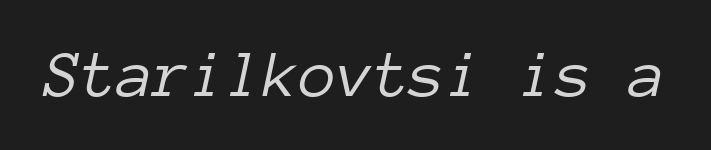
The image shows 67 px light type, italic (leaning right), monospaced; set normal letter spacing, not underlined; low stroke contrast and a medium x-height.
